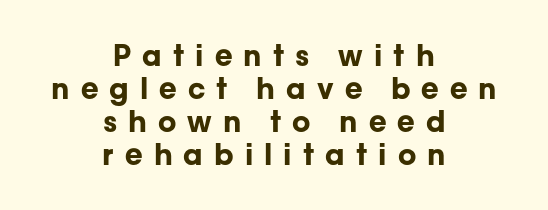
{"serif": "no", "italic": "no", "bold": "yes", "weight": "bold", "width": "normal", "stroke_contrast": "low", "x_height": "medium", "monospaced": "no", "underline": "no", "align": "center", "line_spacing": "tight", "line_spacing_ratio": 1.14, "letter_spacing": "wide", "letter_spacing_em": 0.38, "glyph_px": 29}
